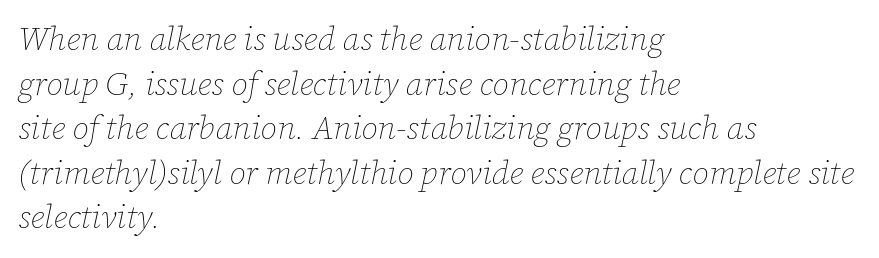
Q: Is the text bold? A: No.
Q: Is the text italic (slanted)? A: Yes, it leans right by about 12 degrees.
Q: Is the text underlined? A: No.
Q: How is the paragraph aligned? A: Left-aligned.
Q: Is the spacing between letters normal or unusually wide? A: Normal.
Q: Is the spacing between lines tight, normal or loose? A: Normal.
Q: Width (condensed, normal, or wide)? A: Normal.
Q: Stroke contrast? A: Low.
Q: x-height? A: Medium.
Q: Monospaced? A: No.
